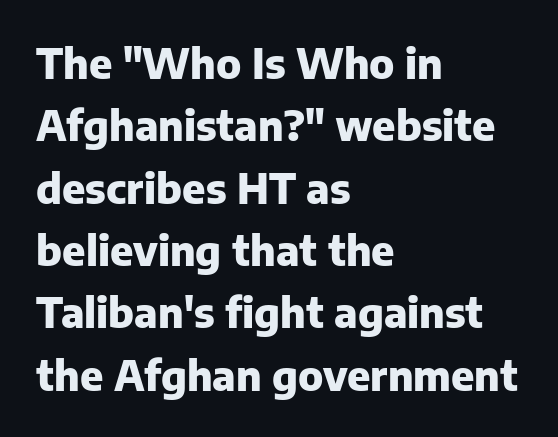
You can tell from the bare stems that sans-serif type was used. The lettering stays uniformly vertical, giving the passage a roman look. Heavy, bold letterforms. These lines are rendered in a variable-pitch font. Teacher's note: observe the even left margin — that is flush-left alignment. The tracking reads as untouched default to a designer's eye.
